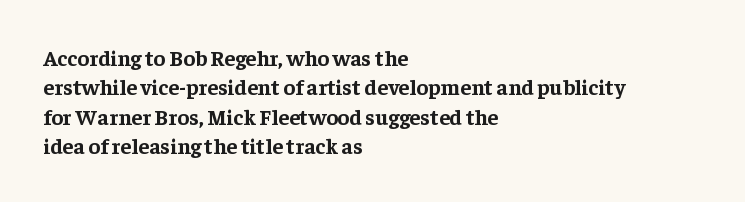
The image shows 22 px bold type, upright; set left-aligned, normal line spacing (1.33x), normal letter spacing, not underlined.
